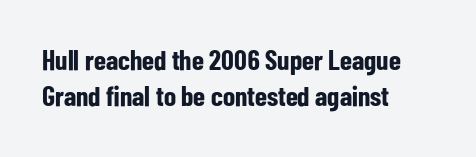
Q: Is the text bold? A: Yes.
Q: Is the text italic (slanted)? A: No, it is upright.
Q: Is the typeface a serif or a sans-serif typeface? A: Sans-serif.
Q: Is the text underlined? A: No.
Q: How is the paragraph aligned? A: Left-aligned.
Q: Is the spacing between letters normal or unusually wide? A: Normal.
Q: Is the spacing between lines tight, normal or loose? A: Normal.
Q: Width (condensed, normal, or wide)? A: Condensed.
Q: Stroke contrast? A: Low.
Q: x-height? A: Medium.
Q: Monospaced? A: No.
